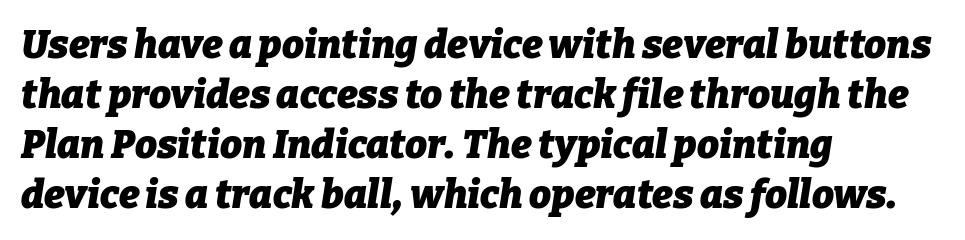
Q: Is the text bold? A: Yes.
Q: Is the text italic (slanted)? A: Yes, it leans right by about 9 degrees.
Q: Is the text underlined? A: No.
Q: How is the paragraph aligned? A: Left-aligned.
Q: Is the spacing between letters normal or unusually wide? A: Normal.
Q: Is the spacing between lines tight, normal or loose? A: Normal.
Q: Width (condensed, normal, or wide)? A: Normal.
Q: Stroke contrast? A: Low.
Q: x-height? A: Medium.
Q: Monospaced? A: No.
